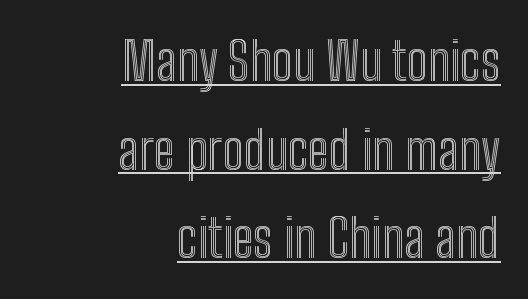
Q: Is the text italic (slanted)? A: No, it is upright.
Q: Is the text underlined? A: Yes.
Q: How is the paragraph aligned? A: Right-aligned.
Q: Is the spacing between letters normal or unusually wide? A: Normal.
Q: Is the spacing between lines tight, normal or loose? A: Normal.
Q: Width (condensed, normal, or wide)? A: Condensed.
Q: x-height? A: Medium.
Q: Monospaced? A: No.
